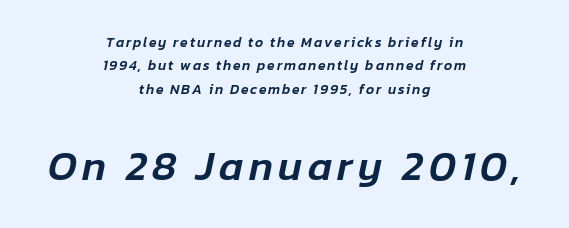
Notice how the stems are inclined rather than vertical — that's the hallmark of italics. In terms of leading, this rendering sits right in the middle. Descender tails drop into unmarked territory. A typesetter would call this proportional, since set widths differ per character.
